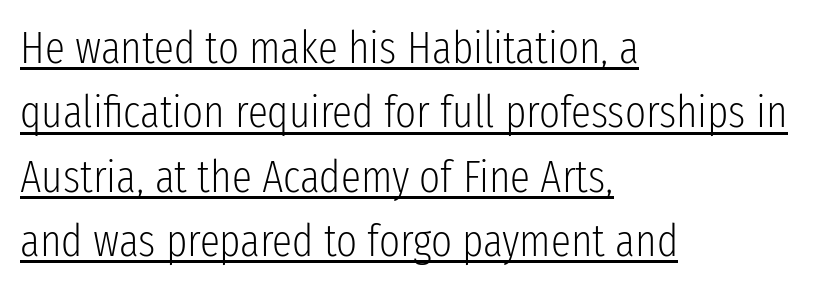
The image shows 45 px light, condensed sans-serif type, upright; set left-aligned, normal line spacing (1.43x), normal letter spacing, underlined; low stroke contrast and a medium x-height.
